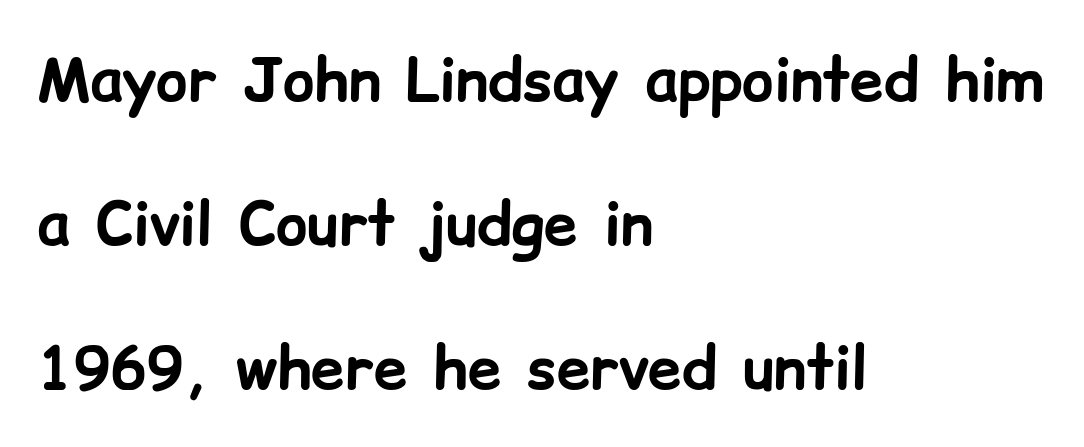
Q: Is the text bold? A: Yes.
Q: Is the text italic (slanted)? A: No, it is upright.
Q: Is the typeface a serif or a sans-serif typeface? A: Sans-serif.
Q: Is the text underlined? A: No.
Q: How is the paragraph aligned? A: Left-aligned.
Q: Is the spacing between letters normal or unusually wide? A: Normal.
Q: Is the spacing between lines tight, normal or loose? A: Loose.
Q: Width (condensed, normal, or wide)? A: Normal.
Q: Stroke contrast? A: Low.
Q: x-height? A: Medium.
Q: Monospaced? A: No.
